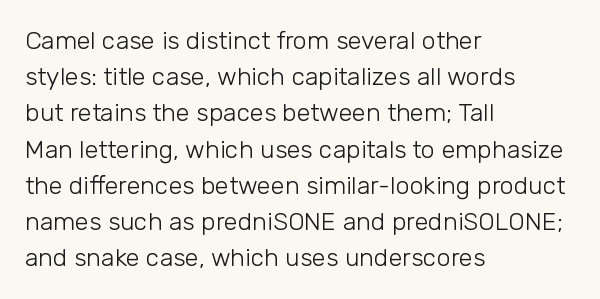
Q: Is the text bold? A: No.
Q: Is the text italic (slanted)? A: No, it is upright.
Q: Is the text underlined? A: No.
Q: How is the paragraph aligned? A: Left-aligned.
Q: Is the spacing between letters normal or unusually wide? A: Normal.
Q: Is the spacing between lines tight, normal or loose? A: Normal.
